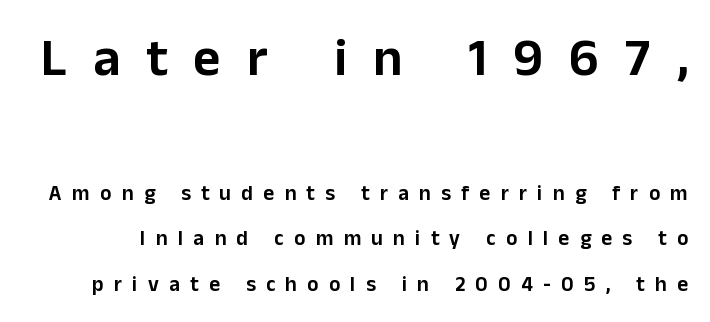
Each row of text sits above clean, open space. The letters are spread apart with noticeably loose tracking. Caption: upper text group enlarged, lower text group reduced. These lines are rendered in a variable-pitch font. Observe the absence of serifs on each vertical stroke in this sample. If you measured baseline to baseline, you'd find a long distance.
